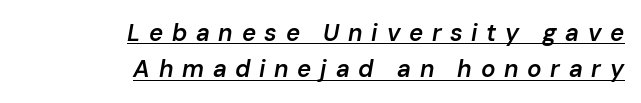
{"italic": "yes", "lean": "right", "slant_degrees": 10, "bold": "semi", "underline": "yes", "align": "right", "line_spacing": "normal", "line_spacing_ratio": 1.52, "letter_spacing": "wide", "letter_spacing_em": 0.36, "glyph_px": 24}
